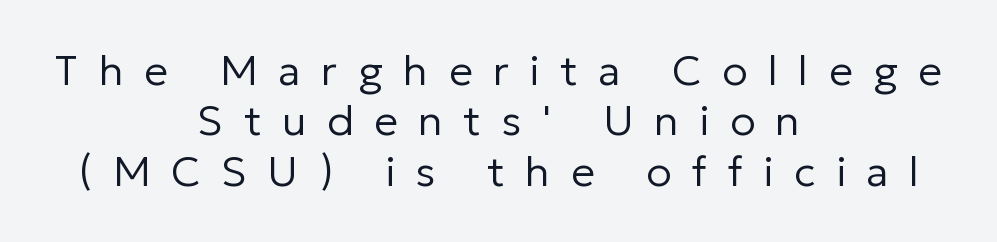
Note: no serifs on the glyphs. Varying glyph widths throughout — classic text-font behaviour. The letters look calm and open, with moderate or lighter stems. The baseline area is clear. You can tell it's not italic because the verticals are truly vertical.
